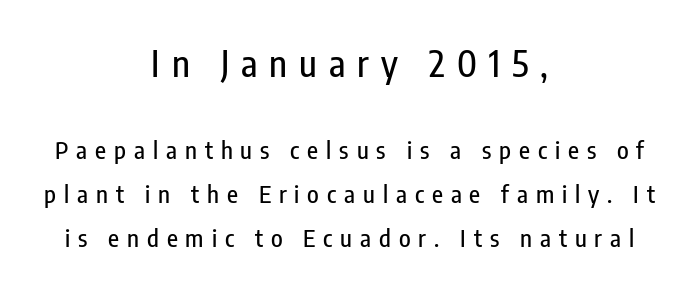
{"serif": "no", "italic": "no", "width": "condensed", "stroke_contrast": "low", "x_height": "medium", "monospaced": "no", "underline": "no", "align": "center", "line_spacing_ratio": 1.84, "letter_spacing": "wide", "letter_spacing_em": 0.33, "larger_block": "first", "size_ratio": 1.5, "glyph_px": 36}
